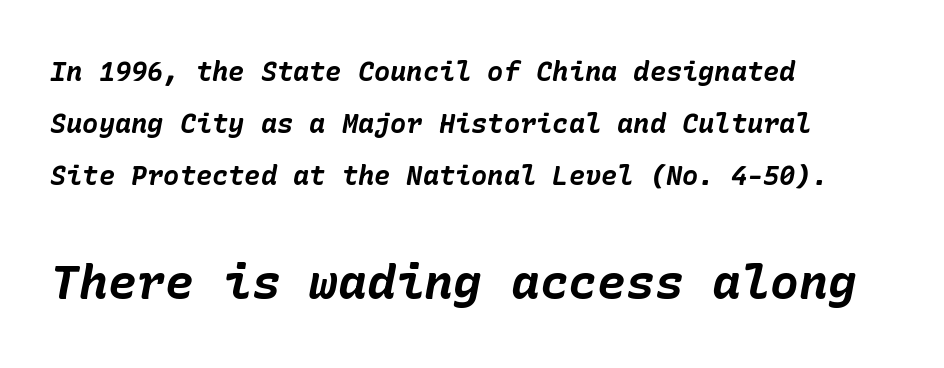
{"italic": "yes", "lean": "right", "slant_degrees": 10, "bold": "yes", "weight": "bold", "width": "normal", "stroke_contrast": "low", "x_height": "medium", "underline": "no", "align": "left", "line_spacing": "loose", "line_spacing_ratio": 1.92, "letter_spacing": "normal", "letter_spacing_em": 0.0, "larger_block": "second", "size_ratio": 1.78, "glyph_px": 48}
